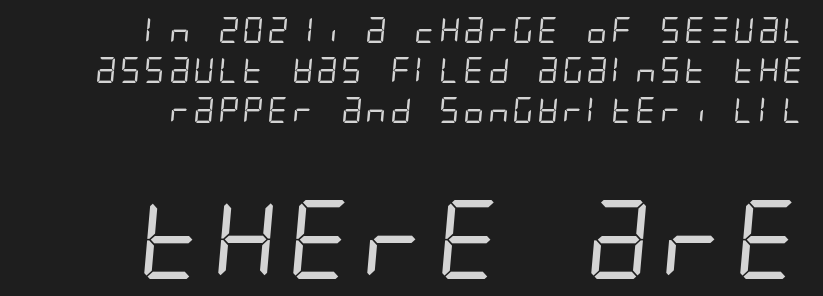
The image shows 79 px regular-weight, condensed sans-serif type; set right-aligned, normal line spacing (1.53x), normal letter spacing, not underlined; the second (bottom) block is 3.04x larger; low stroke contrast and a large x-height.
